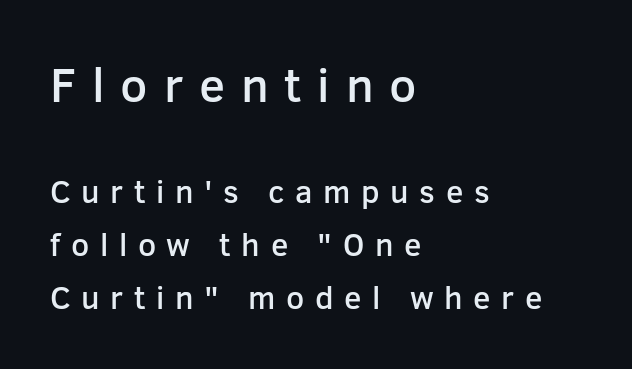
{"serif": "no", "italic": "no", "bold": "semi", "weight": "semibold", "width": "normal", "stroke_contrast": "low", "x_height": "medium", "monospaced": "no", "underline": "no", "align": "left", "line_spacing": "normal", "line_spacing_ratio": 1.66, "letter_spacing": "wide", "letter_spacing_em": 0.33, "larger_block": "first", "size_ratio": 1.5, "glyph_px": 48}
